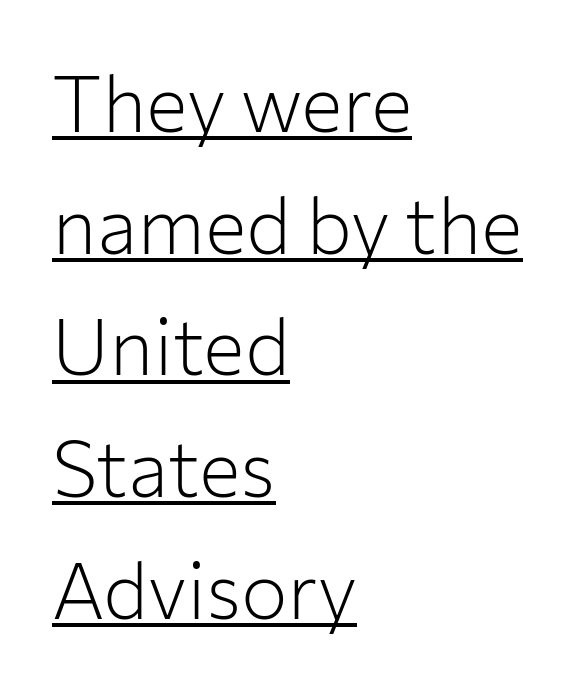
{"serif": "no", "italic": "no", "bold": "no", "weight": "light", "width": "normal", "stroke_contrast": "low", "x_height": "medium", "monospaced": "no", "underline": "yes", "align": "left", "line_spacing": "normal", "line_spacing_ratio": 1.56, "letter_spacing": "normal", "letter_spacing_em": 0.0, "glyph_px": 78}
